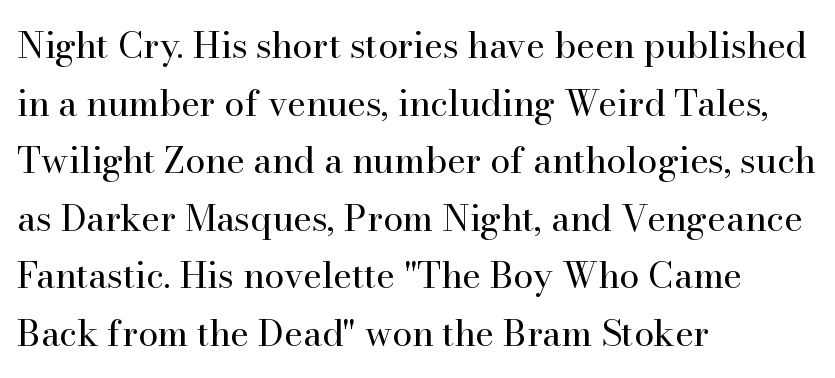
{"serif": "yes", "italic": "no", "bold": "no", "weight": "regular", "width": "normal", "stroke_contrast": "high", "x_height": "small", "monospaced": "no", "underline": "no", "align": "left", "line_spacing": "normal", "line_spacing_ratio": 1.6, "letter_spacing": "normal", "letter_spacing_em": 0.0, "glyph_px": 36}
